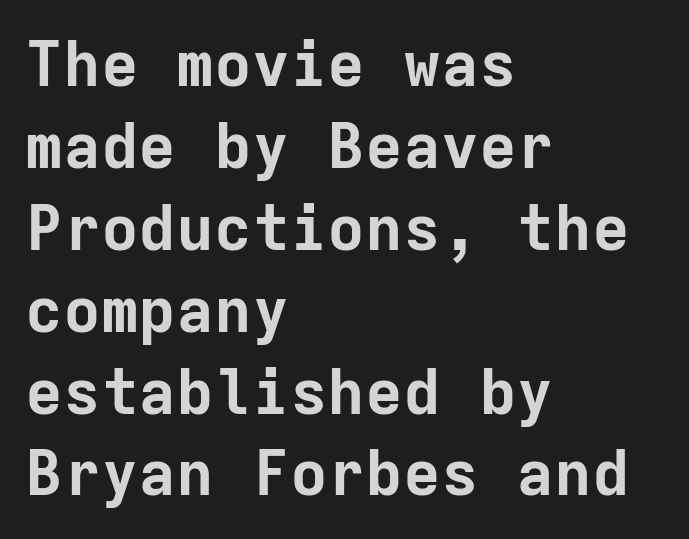
The image shows 63 px bold sans-serif type, upright, monospaced; set left-aligned, normal line spacing (1.3x), normal letter spacing, not underlined; low stroke contrast and a medium x-height.
